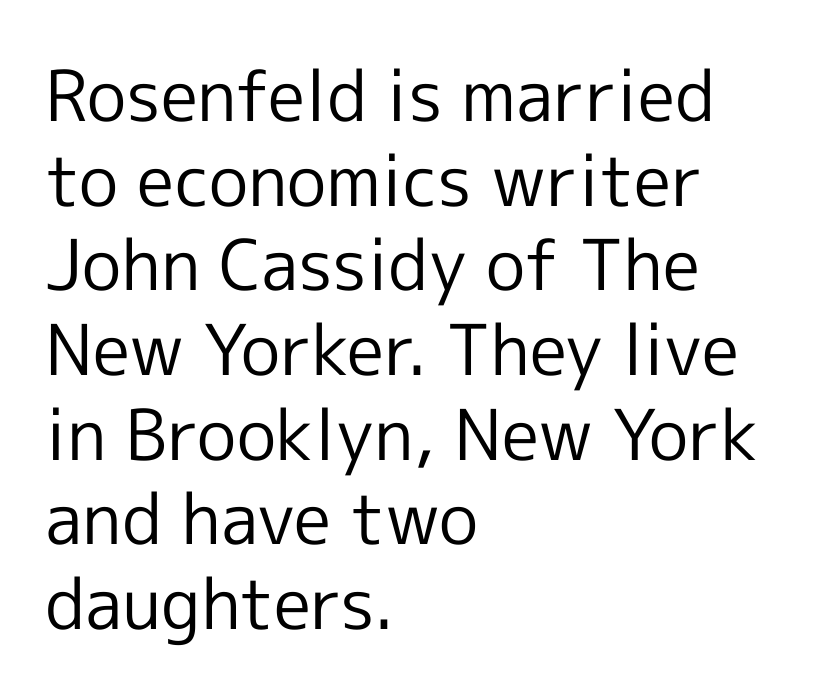
The image shows 70 px regular-weight sans-serif type, upright; set left-aligned, line spacing 1.21x, normal letter spacing, not underlined; a medium x-height.
